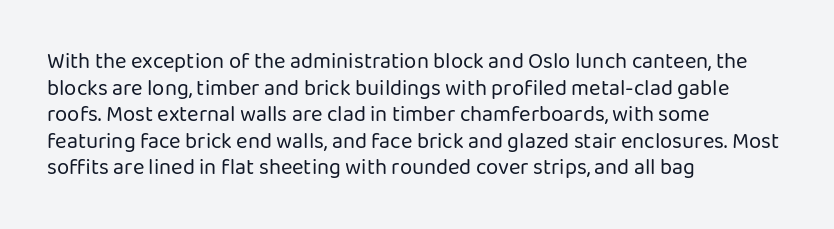
{"italic": "no", "bold": "no", "underline": "no", "align": "left", "line_spacing_ratio": 1.21, "letter_spacing": "normal", "letter_spacing_em": 0.0, "glyph_px": 22}
